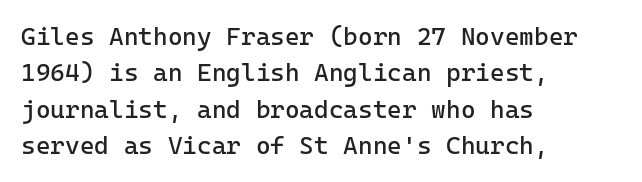
In terms of posture, this sample is upright. The passage shown has conventional tracking throughout. The zone under the glyphs is completely vacant. The lines are quadded left. These glyphs show unthickened strokes, regular width or finer. Rows of type keep a routine distance in the vertical direction.
